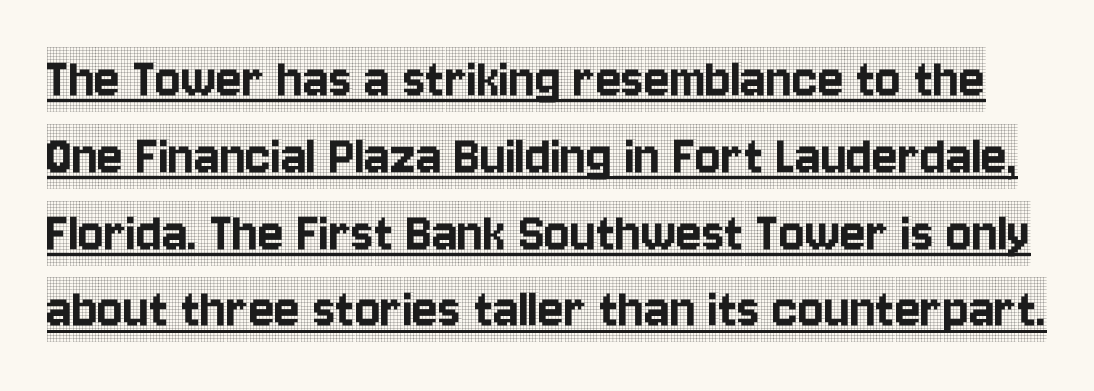
{"serif": "yes", "italic": "no", "width": "condensed", "x_height": "large", "monospaced": "no", "underline": "yes", "line_spacing": "normal", "line_spacing_ratio": 1.28, "letter_spacing": "normal", "letter_spacing_em": 0.0, "glyph_px": 60}
